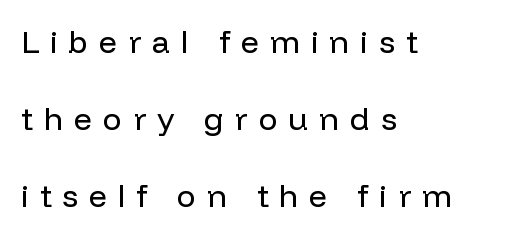
The image shows 32 px regular-weight sans-serif type, upright; set left-aligned, loose line spacing (2.4x), unusually wide letter spacing (+0.34 em), not underlined; low stroke contrast and a medium x-height.
